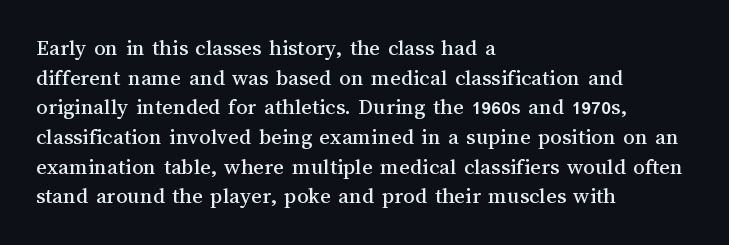
The image shows 23 px text type, upright; set left-aligned, normal line spacing (1.29x), normal letter spacing, not underlined.
